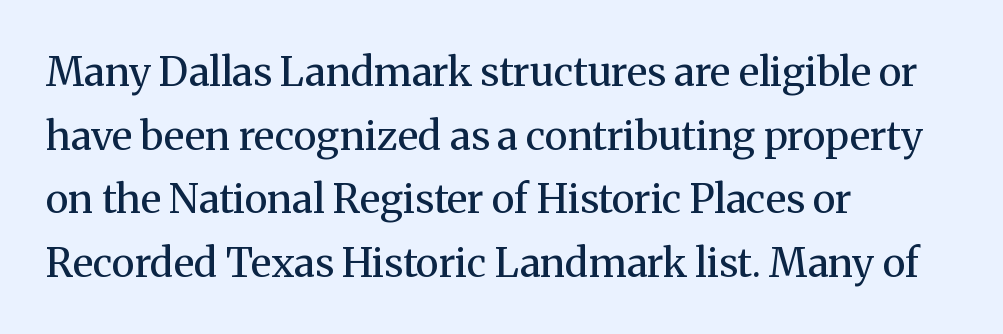
Is this a heavy cut? Hardly; it is regular or lighter. Horizontal alignment here is leftward, the default for most running prose. In terms of leading, this rendering sits right in the middle. The letters advance in unequal steps, a hallmark of proportional type.
